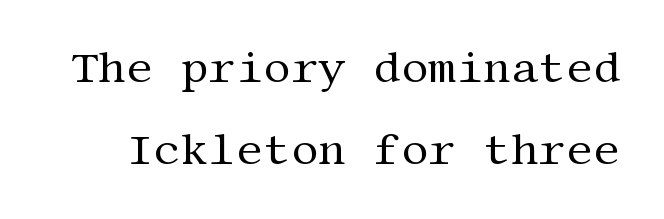
Q: Is the text bold? A: No.
Q: Is the text italic (slanted)? A: No, it is upright.
Q: Is the typeface a serif or a sans-serif typeface? A: Serif.
Q: Is the text underlined? A: No.
Q: Is the spacing between letters normal or unusually wide? A: Normal.
Q: Is the spacing between lines tight, normal or loose? A: Loose.
Q: Width (condensed, normal, or wide)? A: Normal.
Q: Stroke contrast? A: Medium.
Q: x-height? A: Large.
